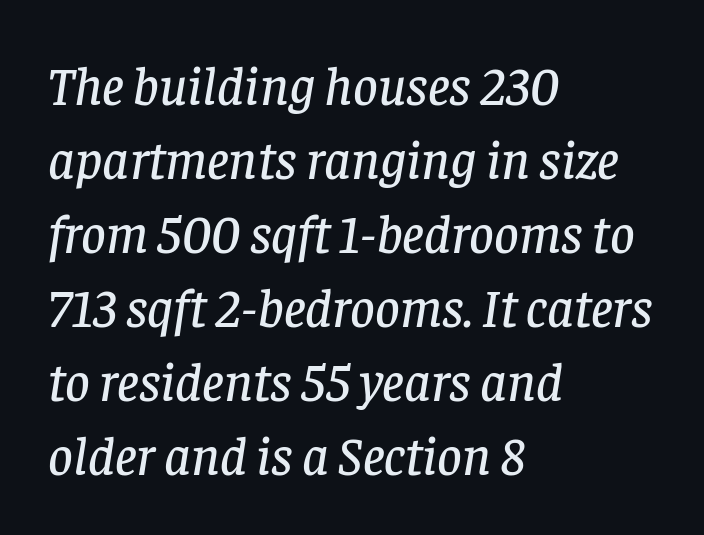
Would a proofreader flag this as italicized? Yes. Is this a fixed-width face? No — the glyphs have proportional, varying widths. The glyphs are unaccompanied by any horizontal stroke below them. Regarding leading, the lines here are spaced in the standard way. No extra tracking has been applied to these lines. The face used here is seriffed, in the tradition of book romans.
